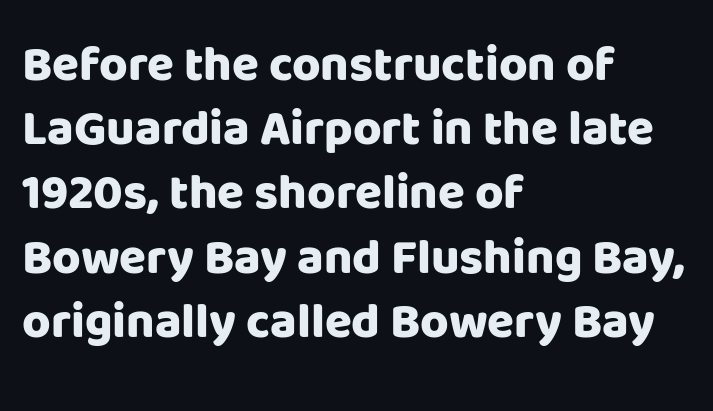
The letters carry no serifs — their stems end cleanly without finishing strokes. The gaps between neighbouring characters are ordinary and unremarkable. Quick note: underline off. Style check: upright. The strokes are fattened all the way to bold.
